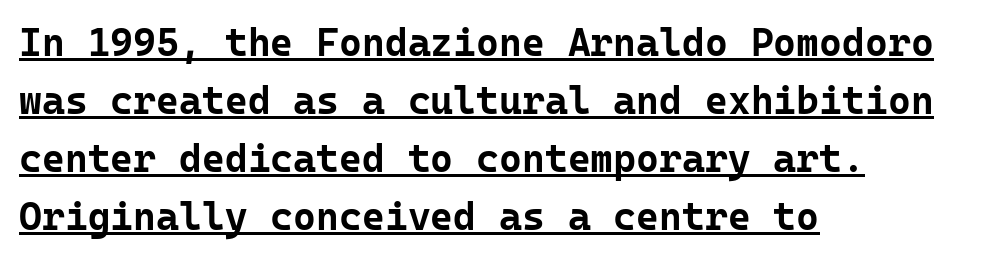
Whoever set this chose a conventional vertical rhythm. Is this a fixed-width face? Yes — each glyph sits in an identical cell. Is the block centered? No — it sits flush against the left margin. Does the weight exceed regular? Yes, all the way to bold. There is no visible air inserted between adjacent glyphs.
